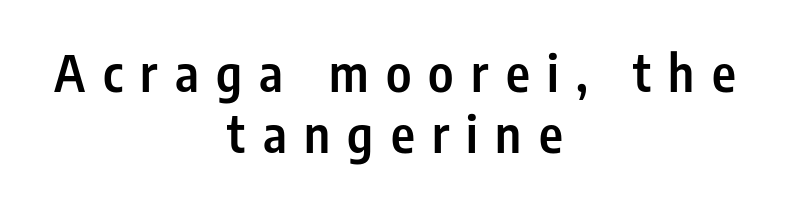
Between one letter and the next there's a generous, obvious gap. In terms of letterform style, serifs are entirely absent. Plain, unruled lines of type. Is this a fixed-width face? No — the glyphs have proportional, varying widths. How heavy is the stroke? Medium-heavy — a semibold, shy of bold.
